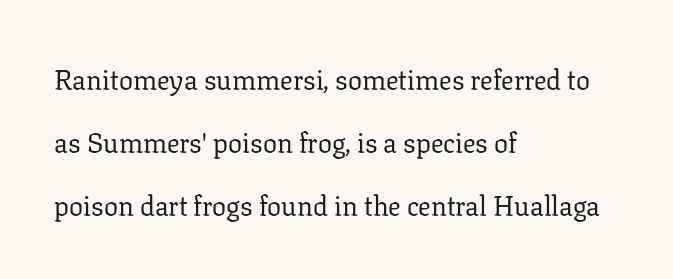
The image shows 28 px regular-weight serif type, upright; set left-aligned, loose line spacing (2.25x), normal letter spacing, not underlined; low stroke contrast and a medium x-height.
